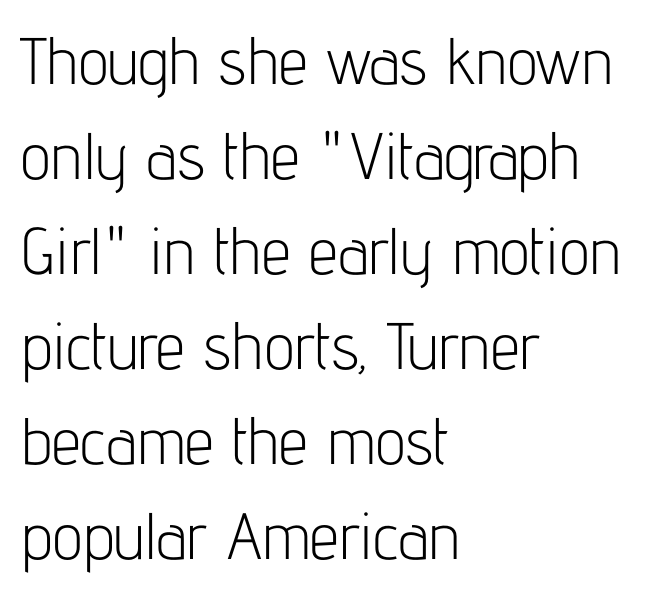
Vertical spacing — default. The rag falls on the right side of this text block. Nothing heavy about these letters — not bold at all. Serif or sans? Sans — the stroke terminals are bare. The gaps between neighbouring characters are ordinary and unremarkable. The space beneath each line is pristine and unruled.
